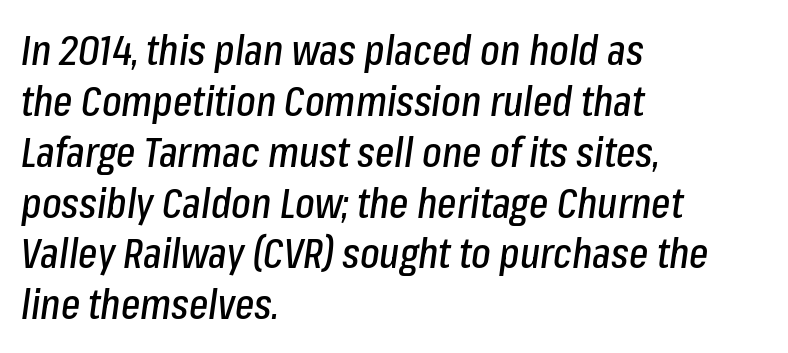
{"italic": "yes", "lean": "right", "slant_degrees": 8, "width": "condensed", "stroke_contrast": "low", "x_height": "medium", "monospaced": "no", "underline": "no", "align": "left", "line_spacing_ratio": 1.24, "letter_spacing": "normal", "letter_spacing_em": 0.0, "glyph_px": 41}
